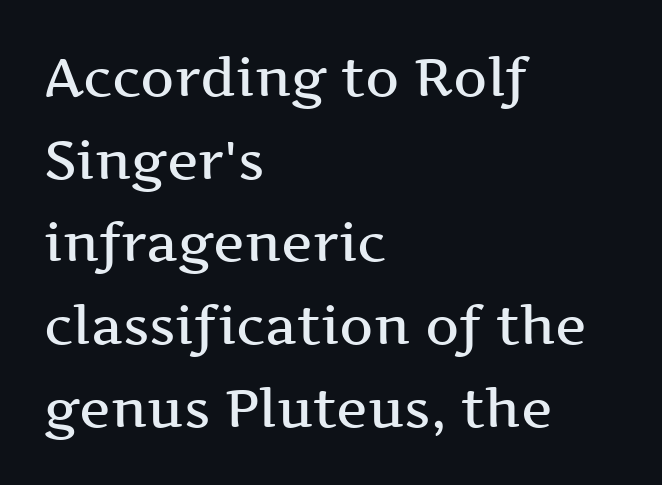
These lines stack with their left ends in a neat column. Standard letterfit; no display-style spreading of the glyphs. The strokes are fattened partway — semibold, not bold. When letters stand straight like this, we call the style roman or upright. Each letter keeps its own natural width here, so spacing adapts to shape. This rendering features lettering with no underline.
